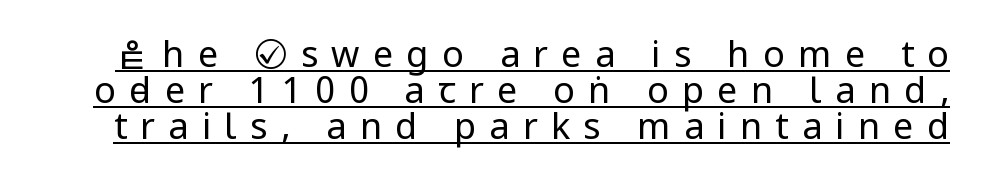
Q: Is the text bold? A: No.
Q: Is the text italic (slanted)? A: No, it is upright.
Q: Is the typeface a serif or a sans-serif typeface? A: Sans-serif.
Q: Is the text underlined? A: Yes.
Q: Is the spacing between letters normal or unusually wide? A: Unusually wide.
Q: Is the spacing between lines tight, normal or loose? A: Tight.
Q: Width (condensed, normal, or wide)? A: Condensed.
Q: Stroke contrast? A: Low.
Q: x-height? A: Large.
Q: Monospaced? A: No.
